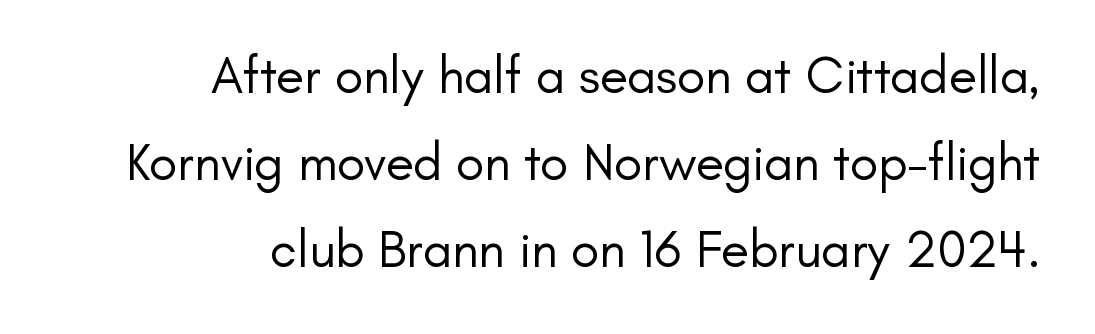
The image shows 52 px regular-weight sans-serif type, upright; set right-aligned, normal line spacing (1.67x), normal letter spacing, not underlined; low stroke contrast and a small x-height.
